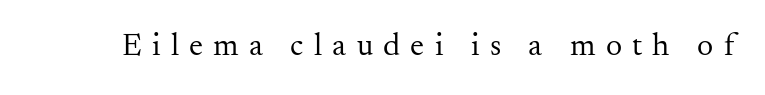
Q: Is the text bold? A: No.
Q: Is the text italic (slanted)? A: No, it is upright.
Q: Is the typeface a serif or a sans-serif typeface? A: Serif.
Q: Is the text underlined? A: No.
Q: Is the spacing between letters normal or unusually wide? A: Unusually wide.
Q: Width (condensed, normal, or wide)? A: Normal.
Q: Stroke contrast? A: Medium.
Q: x-height? A: Small.
Q: Monospaced? A: No.
